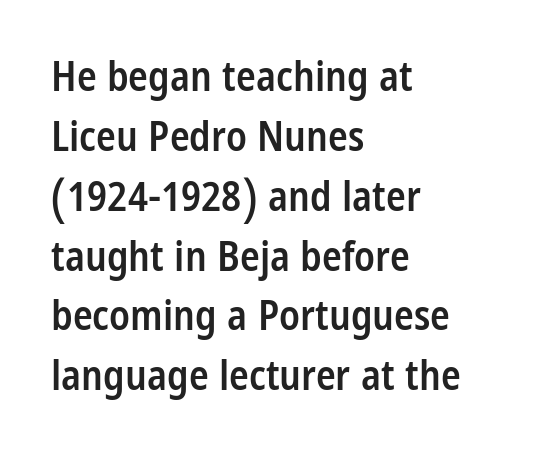
Q: Is the text bold? A: Semi-bold.
Q: Is the text italic (slanted)? A: No, it is upright.
Q: Is the typeface a serif or a sans-serif typeface? A: Sans-serif.
Q: Is the text underlined? A: No.
Q: How is the paragraph aligned? A: Left-aligned.
Q: Is the spacing between letters normal or unusually wide? A: Normal.
Q: Is the spacing between lines tight, normal or loose? A: Normal.
Q: Width (condensed, normal, or wide)? A: Condensed.
Q: Stroke contrast? A: Low.
Q: x-height? A: Large.
Q: Monospaced? A: No.
